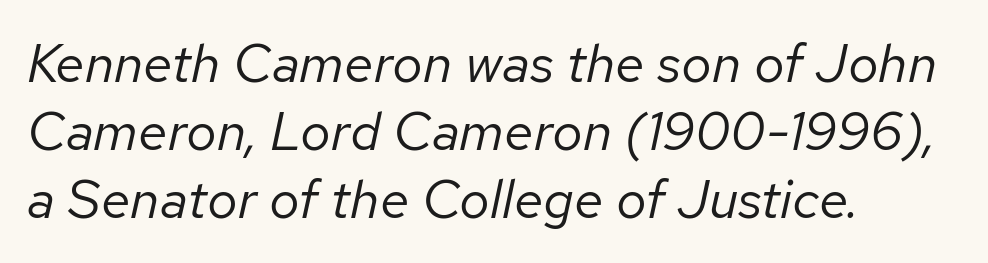
Q: Is the text bold? A: No.
Q: Is the text italic (slanted)? A: Yes, it leans right by about 12 degrees.
Q: Is the text underlined? A: No.
Q: How is the paragraph aligned? A: Left-aligned.
Q: Is the spacing between letters normal or unusually wide? A: Normal.
Q: Is the spacing between lines tight, normal or loose? A: Normal.
Q: Width (condensed, normal, or wide)? A: Normal.
Q: Stroke contrast? A: Low.
Q: x-height? A: Medium.
Q: Monospaced? A: No.
